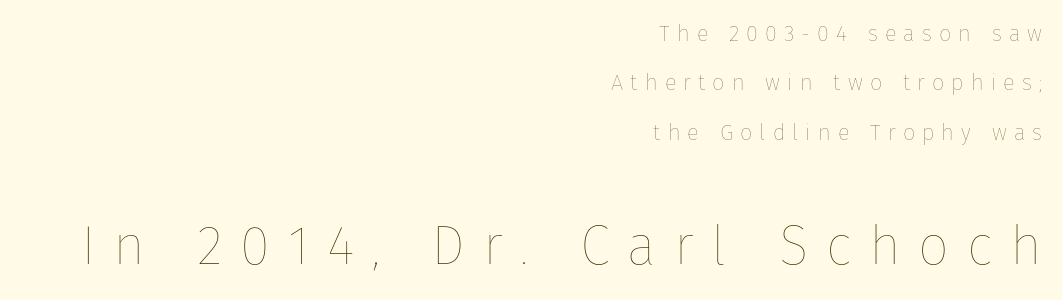
The image shows 55 px thin type, upright; set right-aligned, loose line spacing (2.25x), unusually wide letter spacing (+0.32 em), not underlined; the second (bottom) block is 2.5x larger; low stroke contrast and a medium x-height.
